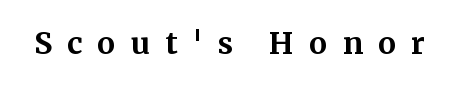
{"serif": "yes", "italic": "no", "bold": "yes", "weight": "bold", "width": "normal", "stroke_contrast": "medium", "x_height": "medium", "monospaced": "no", "underline": "no", "letter_spacing": "wide", "letter_spacing_em": 0.49, "glyph_px": 30}
